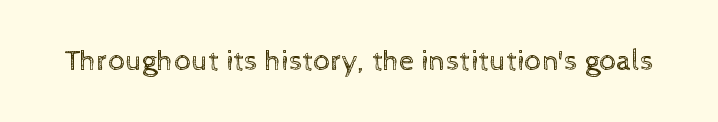
Q: Is the text bold? A: No.
Q: Is the text italic (slanted)? A: No, it is upright.
Q: Is the text underlined? A: No.
Q: Is the spacing between letters normal or unusually wide? A: Normal.
Q: Width (condensed, normal, or wide)? A: Normal.
Q: x-height? A: Medium.
Q: Monospaced? A: No.
